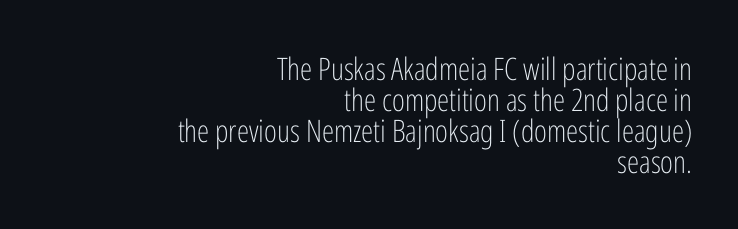
Q: Is the text bold? A: No.
Q: Is the text italic (slanted)? A: No, it is upright.
Q: Is the typeface a serif or a sans-serif typeface? A: Sans-serif.
Q: Is the text underlined? A: No.
Q: How is the paragraph aligned? A: Right-aligned.
Q: Is the spacing between letters normal or unusually wide? A: Normal.
Q: Is the spacing between lines tight, normal or loose? A: Tight.
Q: Width (condensed, normal, or wide)? A: Condensed.
Q: Stroke contrast? A: Low.
Q: x-height? A: Medium.
Q: Monospaced? A: No.
